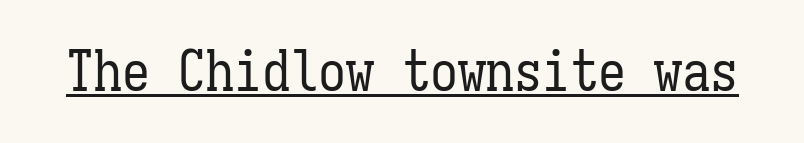
Q: Is the text bold? A: No.
Q: Is the text italic (slanted)? A: No, it is upright.
Q: Is the text underlined? A: Yes.
Q: Is the spacing between letters normal or unusually wide? A: Normal.
Q: Width (condensed, normal, or wide)? A: Condensed.
Q: Stroke contrast? A: Low.
Q: x-height? A: Medium.
Q: Monospaced? A: Yes.
